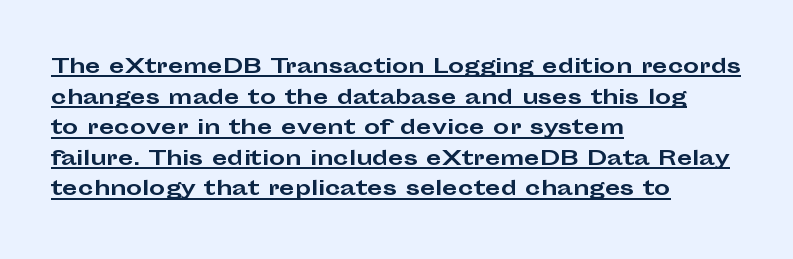
Q: Is the text bold? A: Yes.
Q: Is the text italic (slanted)? A: No, it is upright.
Q: Is the text underlined? A: Yes.
Q: How is the paragraph aligned? A: Left-aligned.
Q: Is the spacing between letters normal or unusually wide? A: Normal.
Q: Is the spacing between lines tight, normal or loose? A: Normal.
